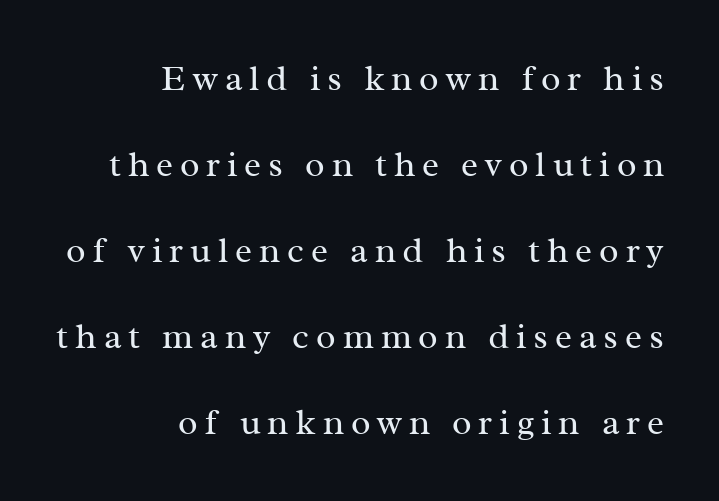
{"serif": "yes", "italic": "no", "bold": "no", "weight": "regular", "width": "normal", "stroke_contrast": "medium", "x_height": "medium", "monospaced": "no", "underline": "no", "align": "right", "line_spacing": "loose", "line_spacing_ratio": 2.39, "glyph_px": 36}
